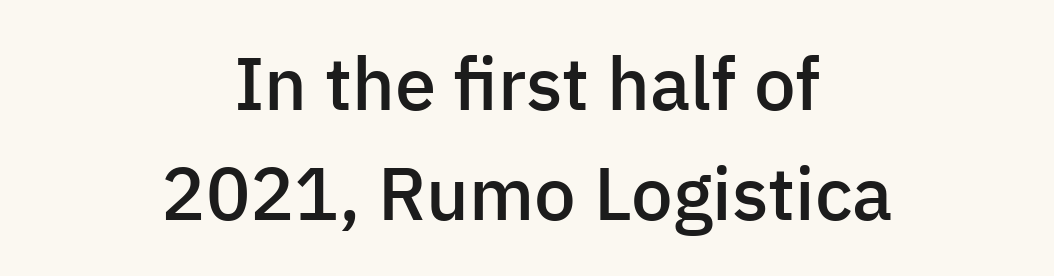
{"serif": "no", "italic": "no", "bold": "semi", "weight": "semibold", "width": "normal", "stroke_contrast": "low", "x_height": "medium", "monospaced": "no", "underline": "no", "align": "center", "line_spacing": "normal", "line_spacing_ratio": 1.49, "letter_spacing": "normal", "letter_spacing_em": 0.0, "glyph_px": 74}
